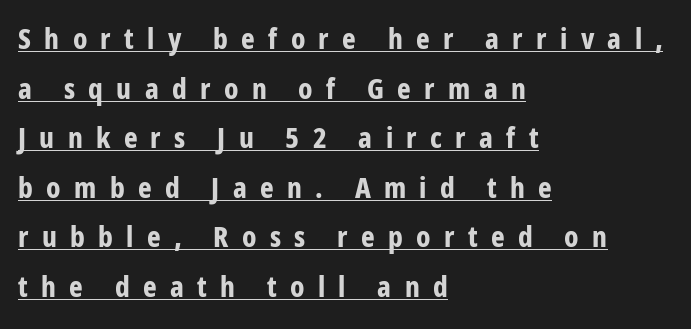
Nope, no serifs anywhere on these letters. Every stem runs plumb, perpendicular to the baseline. A typesetter would call this heavily tracked-out type. Is there an underline? Yes — a line sits under the letters.
